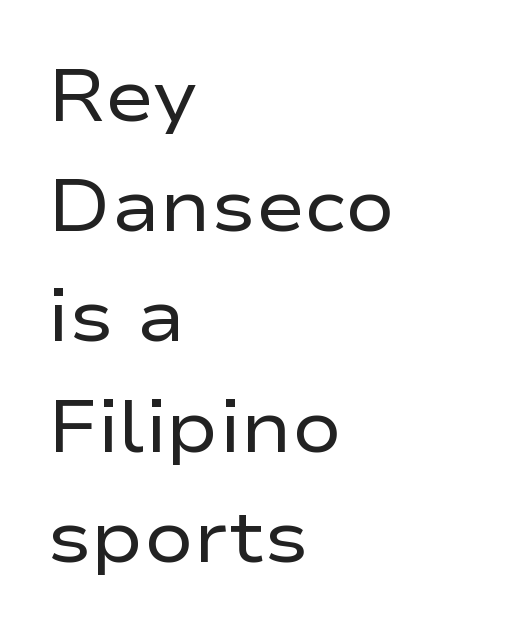
Q: Is the text bold? A: No.
Q: Is the text italic (slanted)? A: No, it is upright.
Q: Is the typeface a serif or a sans-serif typeface? A: Sans-serif.
Q: Is the text underlined? A: No.
Q: How is the paragraph aligned? A: Left-aligned.
Q: Is the spacing between letters normal or unusually wide? A: Normal.
Q: Is the spacing between lines tight, normal or loose? A: Normal.
Q: Width (condensed, normal, or wide)? A: Wide.
Q: Stroke contrast? A: Low.
Q: x-height? A: Medium.
Q: Monospaced? A: No.
